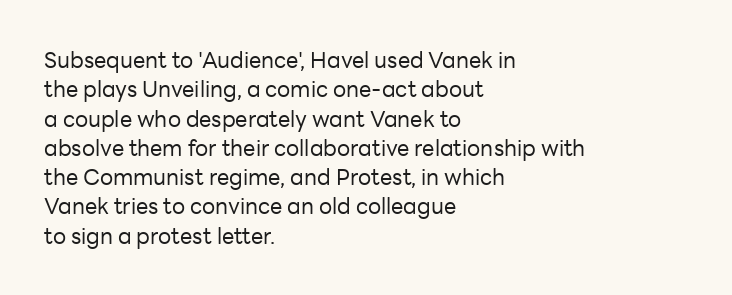
{"italic": "no", "bold": "no", "underline": "no", "align": "left", "line_spacing": "normal", "line_spacing_ratio": 1.33, "letter_spacing": "normal", "letter_spacing_em": 0.0, "glyph_px": 22}
